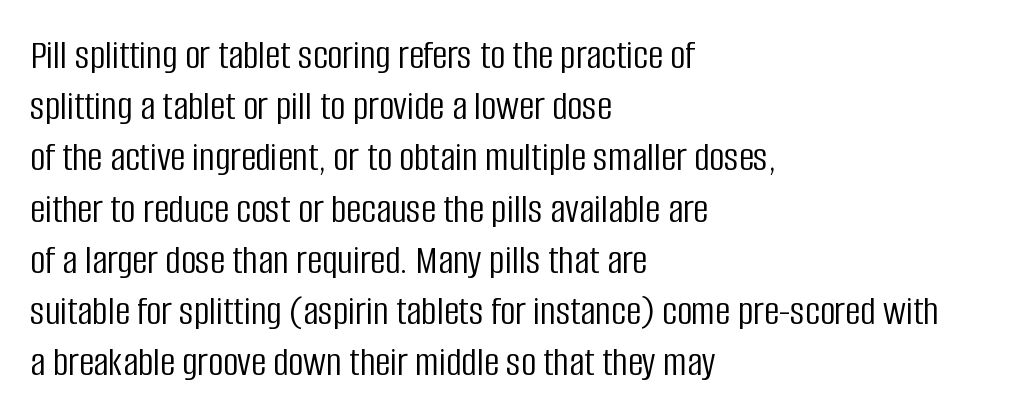
The image shows 42 px light, condensed sans-serif type, upright; set left-aligned, line spacing 1.22x, normal letter spacing, not underlined; low stroke contrast and a large x-height.
